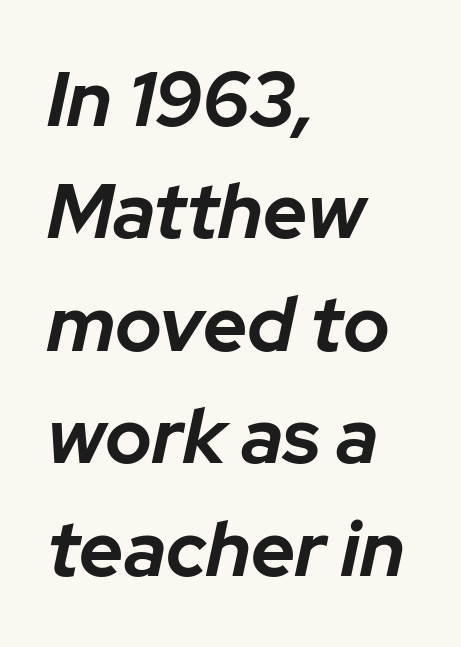
The image shows 77 px bold type, italic (leaning right); set left-aligned, normal line spacing (1.46x), normal letter spacing, not underlined; low stroke contrast and a medium x-height.
